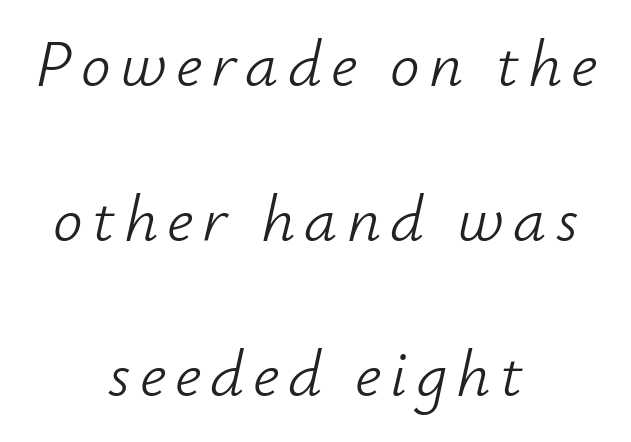
{"italic": "yes", "lean": "right", "slant_degrees": 12, "bold": "no", "weight": "light", "width": "normal", "stroke_contrast": "low", "x_height": "small", "monospaced": "no", "underline": "no", "align": "center", "line_spacing": "loose", "line_spacing_ratio": 2.35, "glyph_px": 66}
